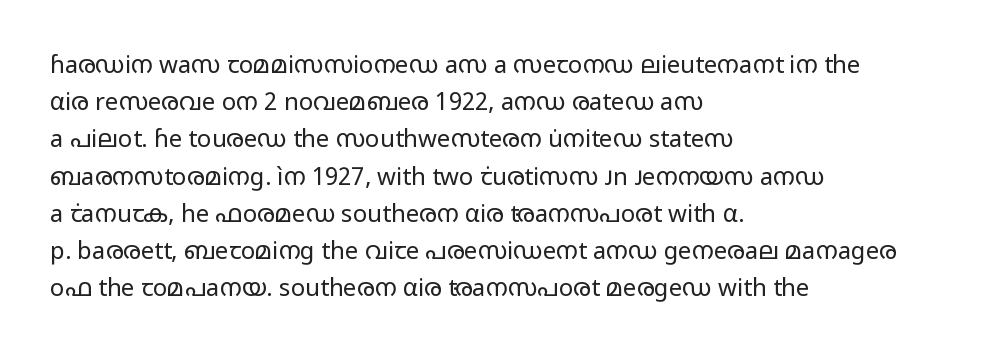
Ordinary non-slanted type is in use. This sample uses plain, unmodified letter spacing. Has an underline been added? It has not. The designer left line spacing at the default. The cut favours lightness, reaching ordinary text weight at its darkest. Layout note: lines flush left.
